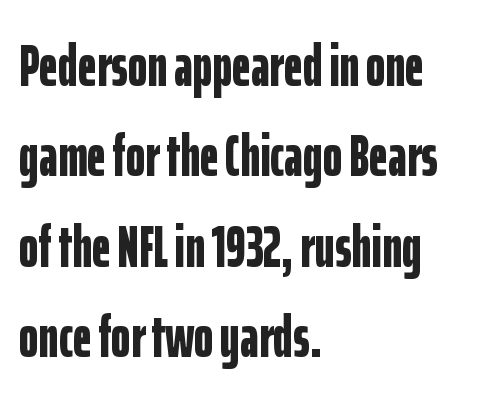
Q: Is the text bold? A: Yes.
Q: Is the text italic (slanted)? A: No, it is upright.
Q: Is the typeface a serif or a sans-serif typeface? A: Sans-serif.
Q: Is the text underlined? A: No.
Q: How is the paragraph aligned? A: Left-aligned.
Q: Is the spacing between letters normal or unusually wide? A: Normal.
Q: Is the spacing between lines tight, normal or loose? A: Normal.
Q: Width (condensed, normal, or wide)? A: Condensed.
Q: Stroke contrast? A: Low.
Q: x-height? A: Medium.
Q: Monospaced? A: No.
